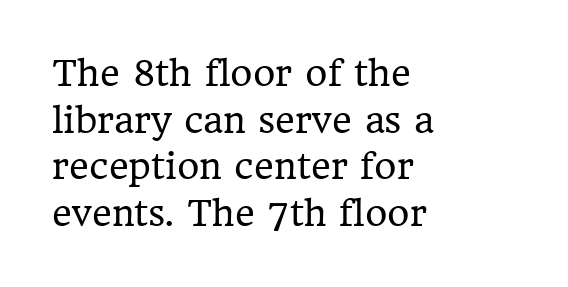
Style check: upright. Is the stroke heavy? The answer is a plain regular-or-lighter. The type is set solid horizontally, with unmodified tracking. Line spacing here is normal. Plain, unruled lines of type.
